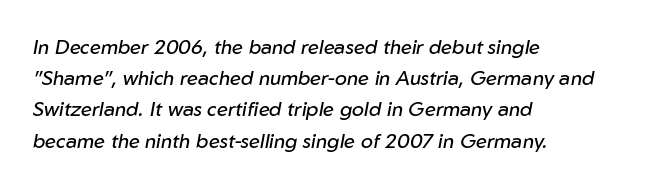
Short and long lines alike share a common starting point at left. A bare baseline throughout the passage. The passage shown is not bold in any degree. Students, note that the glyphs here touch the page at normal intervals.
